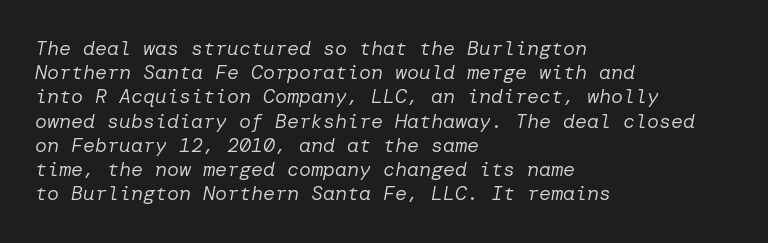
Q: Is the text bold? A: No.
Q: Is the text italic (slanted)? A: Yes, it leans right by about 10 degrees.
Q: Is the text underlined? A: No.
Q: How is the paragraph aligned? A: Left-aligned.
Q: Is the spacing between letters normal or unusually wide? A: Normal.
